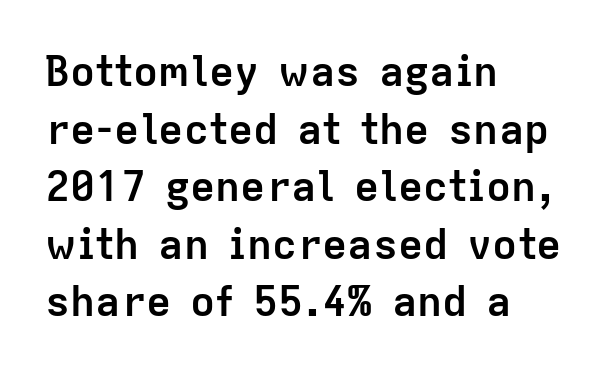
Character widths vary here, with narrow letters taking less room than wide ones. This is sans-serif lettering, the kind often seen on screens and signage. Check the space under the baseline: it is left empty. Does extra space separate the letters? No, they use regular spacing.
